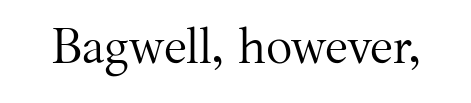
Looks like regular typesetting: each glyph gets only the width it needs. The face used here is rendered with its standard letterfit. Classification — serif. This is roman type, the default non-slanted kind. Is the stroke heavy? The answer is a plain regular-or-lighter. Only glyphs here, with clear space below each row.
